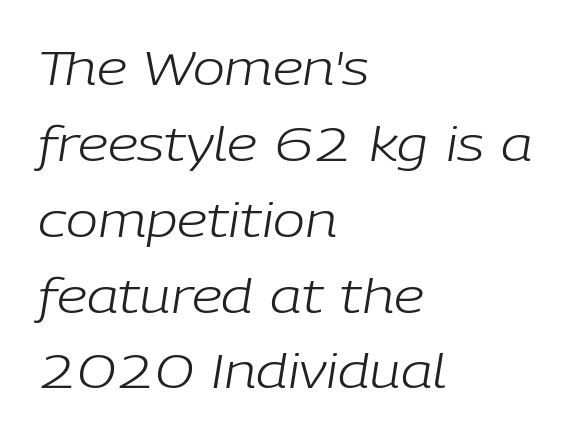
{"italic": "yes", "lean": "right", "slant_degrees": 9, "bold": "no", "weight": "light", "width": "normal", "stroke_contrast": "low", "x_height": "medium", "monospaced": "no", "underline": "no", "align": "left", "line_spacing": "normal", "line_spacing_ratio": 1.58, "letter_spacing": "normal", "letter_spacing_em": 0.0, "glyph_px": 48}
